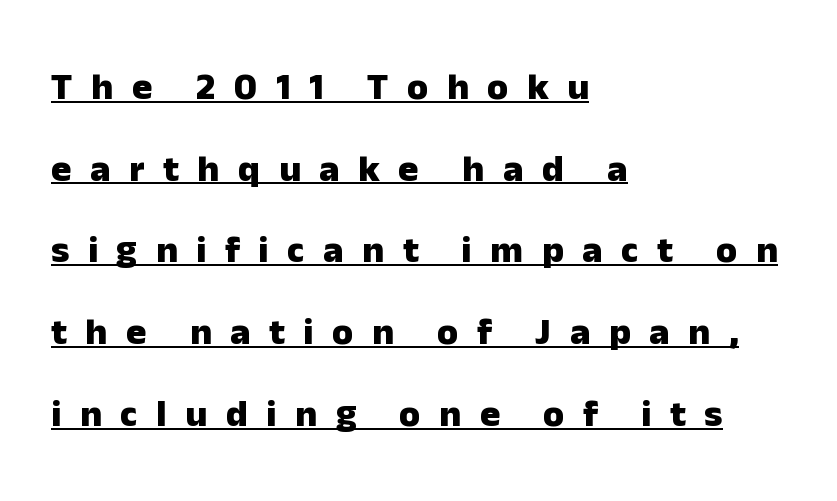
{"serif": "no", "italic": "no", "bold": "yes", "weight": "heavy", "width": "normal", "stroke_contrast": "low", "x_height": "medium", "monospaced": "no", "underline": "yes", "align": "left", "line_spacing": "loose", "line_spacing_ratio": 2.15, "letter_spacing": "wide", "letter_spacing_em": 0.49, "glyph_px": 38}
